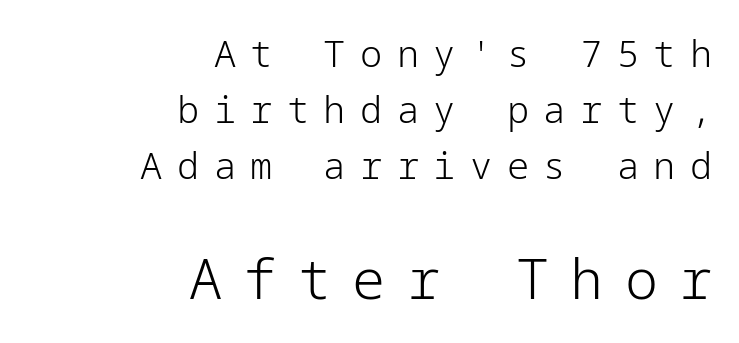
The image shows 55 px light sans-serif type, upright; set right-aligned, normal line spacing (1.52x), unusually wide letter spacing (+0.39 em), not underlined; the second (bottom) block is 1.49x larger; low stroke contrast and a medium x-height.
